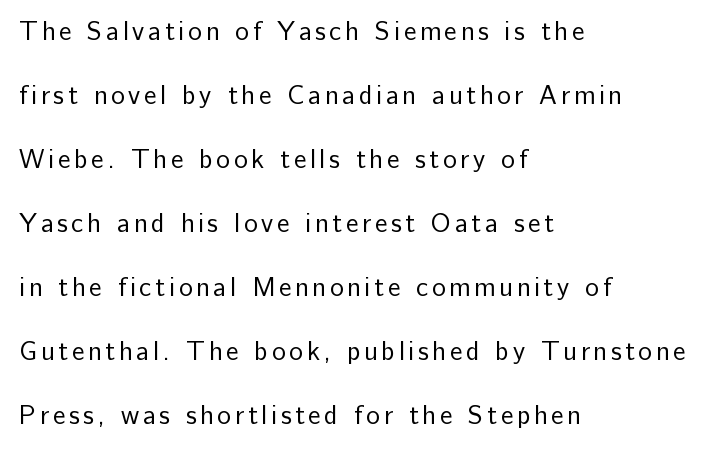
{"italic": "no", "bold": "no", "underline": "no", "align": "left", "line_spacing": "loose", "line_spacing_ratio": 2.46, "glyph_px": 26}
